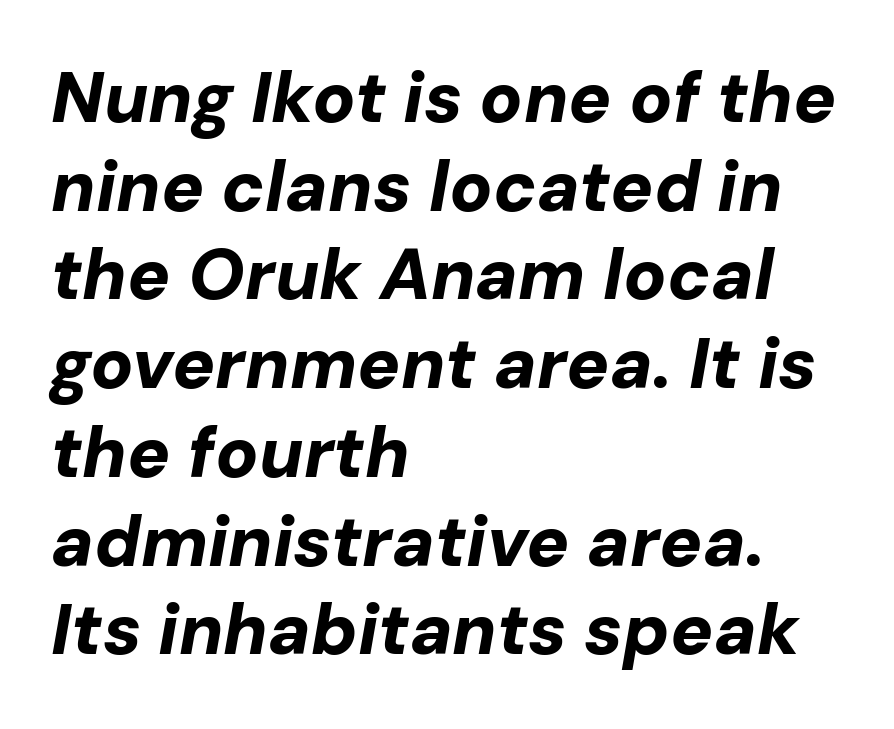
The image shows 71 px bold type, italic (leaning right); set left-aligned, normal line spacing (1.25x), normal letter spacing, not underlined; low stroke contrast and a medium x-height.
